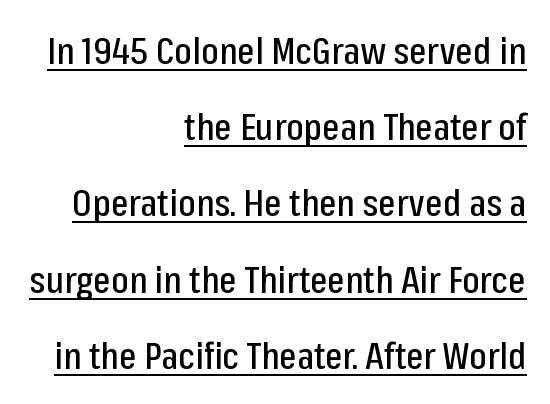
Right-aligned paragraph, ragged on the left. Every word sits above its own underline. Spacing verdict: proportional, widths tailored to each character. Nobody touched the tracking dial on this one. Reading down the column, the eye jumps a long way to each next line.
